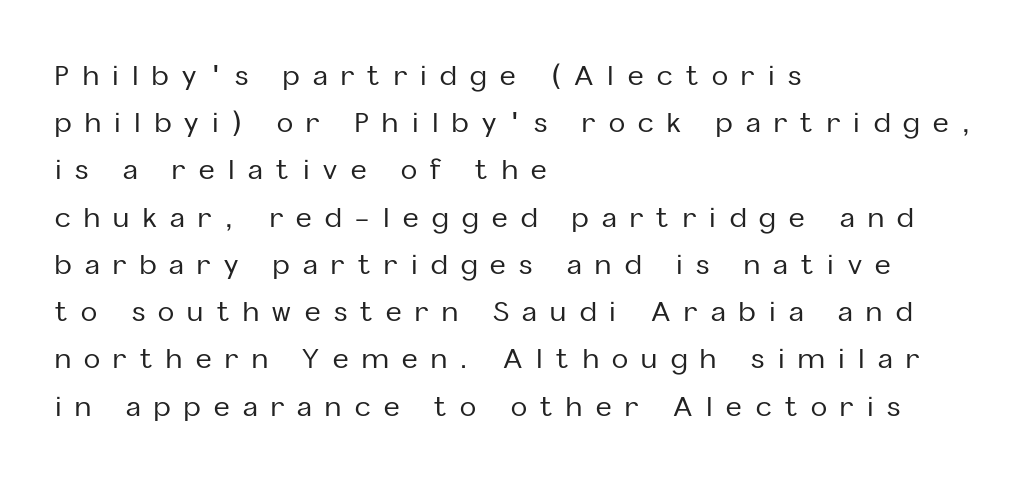
The horizontal fit of the characters is loose and conspicuously gappy. Line beginnings align vertically; line endings do not. Nobody drew a line under any word here. Designer's note — italics off, roman on.
